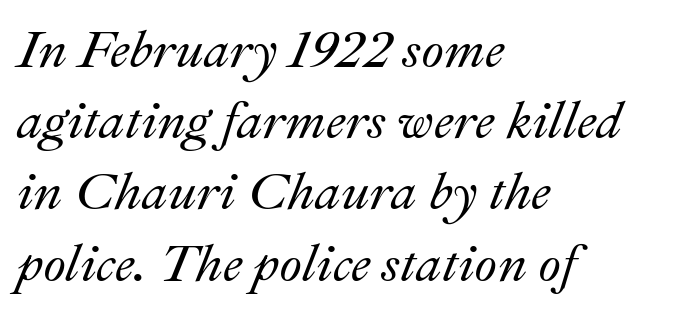
The image shows 52 px text type, italic (leaning right); set left-aligned, normal line spacing (1.37x), normal letter spacing, not underlined; medium stroke contrast and a small x-height.
